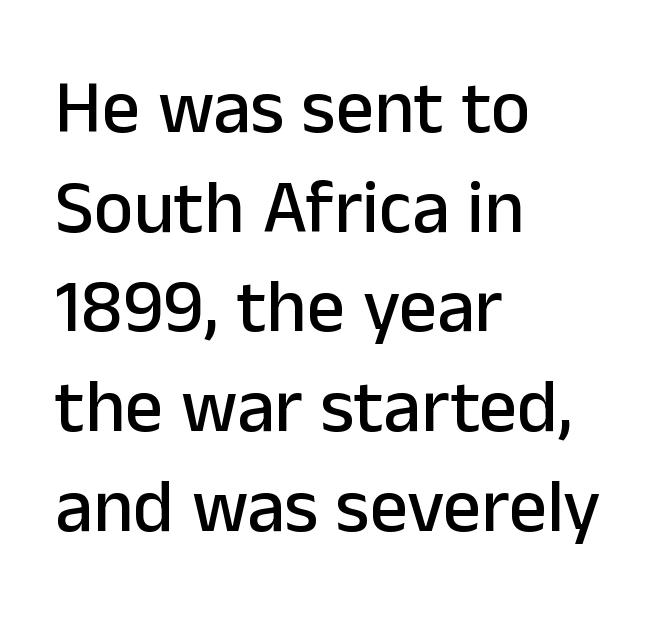
A typesetter would mark this as roman, not italic. Is the block centered? No — it sits flush against the left margin. Interline gaps are of average width in this sample. Look at the tracking — it's just the regular setting, nothing added. Decoration check: the copy has no underline.
